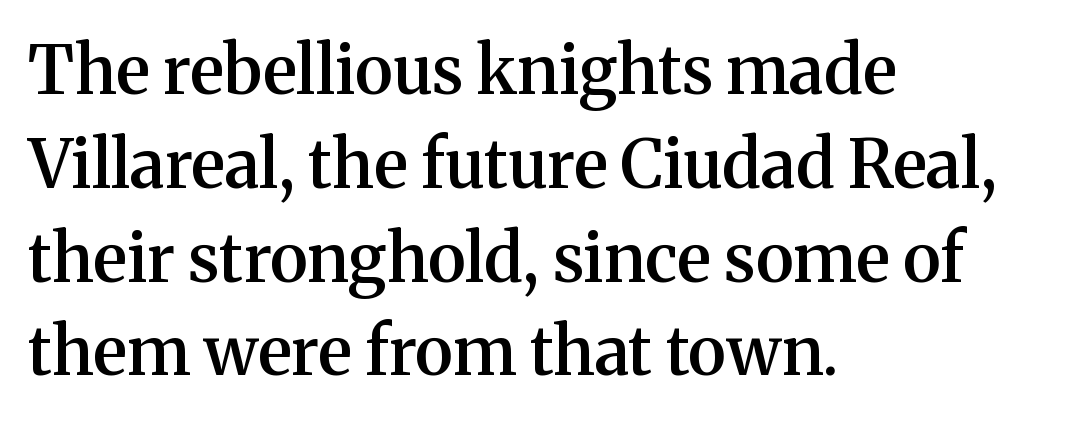
Short note: letters normally spaced. Do the characters align in a grid? No, the font is proportional. The lettering stays uniformly vertical, giving the passage a roman look. Stroke terminals: seriffed.
